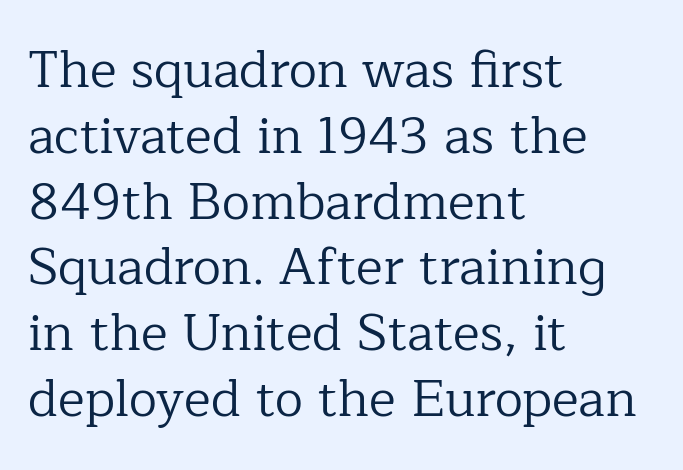
Q: Is the text bold? A: No.
Q: Is the text italic (slanted)? A: No, it is upright.
Q: Is the typeface a serif or a sans-serif typeface? A: Serif.
Q: Is the text underlined? A: No.
Q: How is the paragraph aligned? A: Left-aligned.
Q: Is the spacing between letters normal or unusually wide? A: Normal.
Q: Is the spacing between lines tight, normal or loose? A: Normal.
Q: Width (condensed, normal, or wide)? A: Normal.
Q: Stroke contrast? A: Low.
Q: x-height? A: Medium.
Q: Monospaced? A: No.
